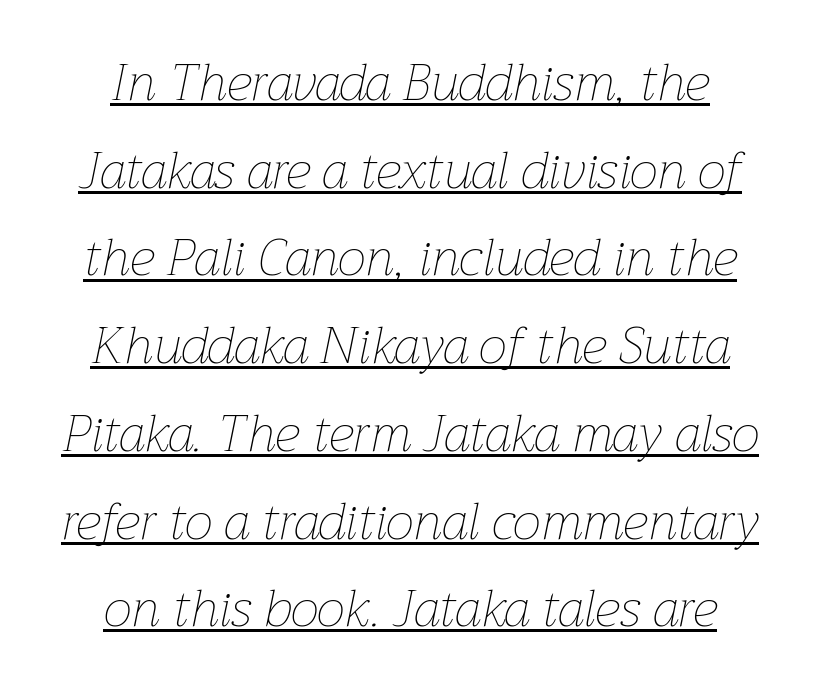
The image shows 51 px thin type, italic (leaning right); set centered, line spacing 1.72x, normal letter spacing, underlined; low stroke contrast and a medium x-height.
